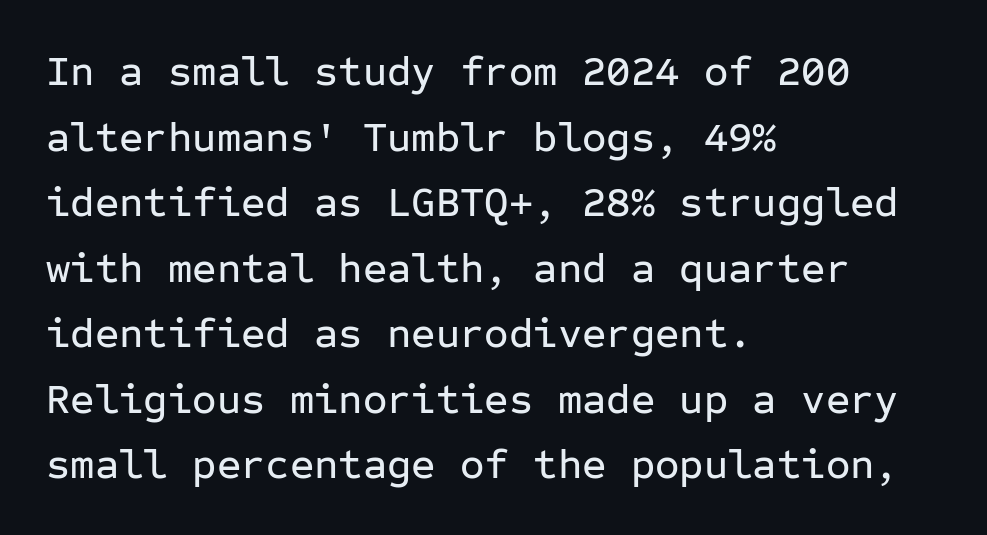
The image shows 42 px sans-serif type, upright, monospaced; set left-aligned, normal line spacing (1.56x), normal letter spacing, not underlined; low stroke contrast and a medium x-height.
